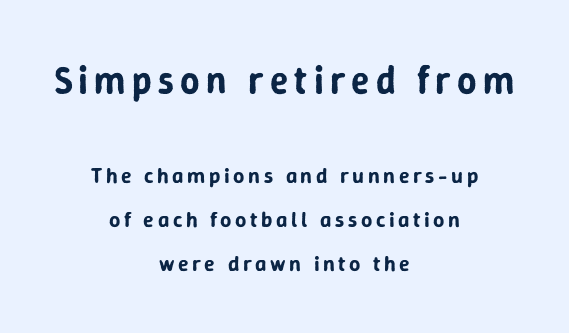
{"serif": "no", "italic": "no", "width": "normal", "stroke_contrast": "low", "x_height": "medium", "monospaced": "no", "underline": "no", "align": "center", "line_spacing": "loose", "line_spacing_ratio": 2.0, "larger_block": "first", "size_ratio": 1.73, "glyph_px": 38}
